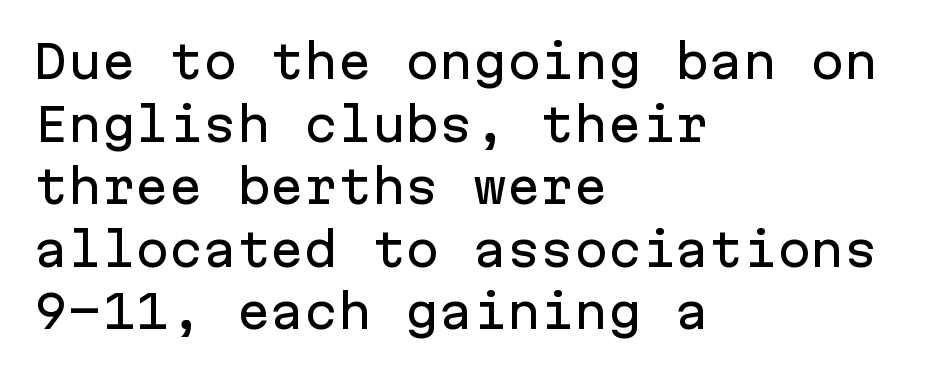
The image shows 45 px sans-serif type, upright, monospaced; set left-aligned, normal line spacing (1.39x), normal letter spacing, not underlined; low stroke contrast and a medium x-height.
